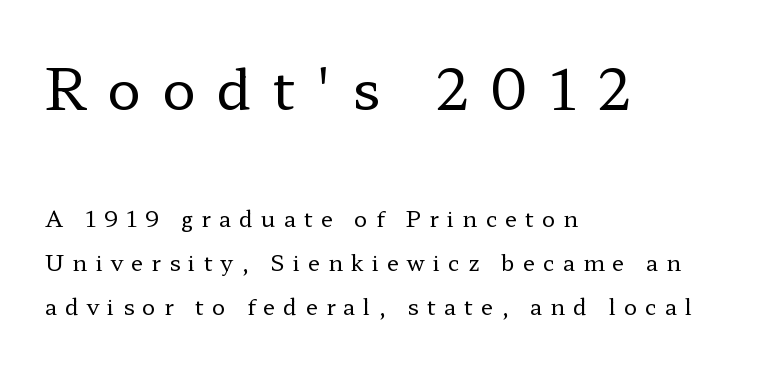
{"serif": "yes", "italic": "no", "bold": "no", "weight": "regular", "width": "wide", "stroke_contrast": "low", "x_height": "medium", "monospaced": "no", "underline": "no", "align": "left", "line_spacing": "loose", "line_spacing_ratio": 1.99, "letter_spacing": "wide", "letter_spacing_em": 0.37, "larger_block": "first", "size_ratio": 2.55, "glyph_px": 56}
